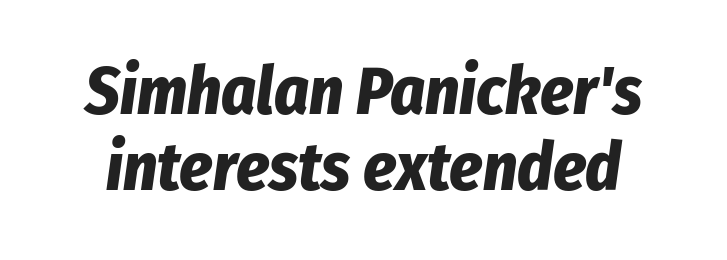
The image shows 67 px bold, condensed type, italic (leaning right); set tight line spacing (1.14x), normal letter spacing, not underlined; low stroke contrast and a medium x-height.
